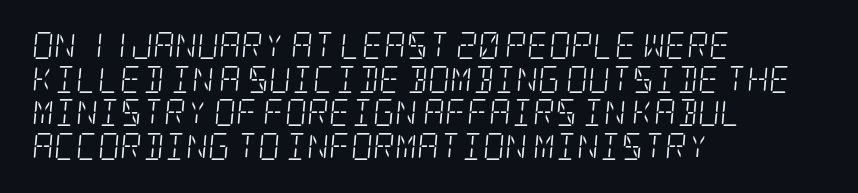
Q: Is the text bold? A: No.
Q: Is the text italic (slanted)? A: Yes, it leans right by about 5 degrees.
Q: Is the text underlined? A: No.
Q: How is the paragraph aligned? A: Left-aligned.
Q: Is the spacing between letters normal or unusually wide? A: Normal.
Q: Is the spacing between lines tight, normal or loose? A: Normal.
